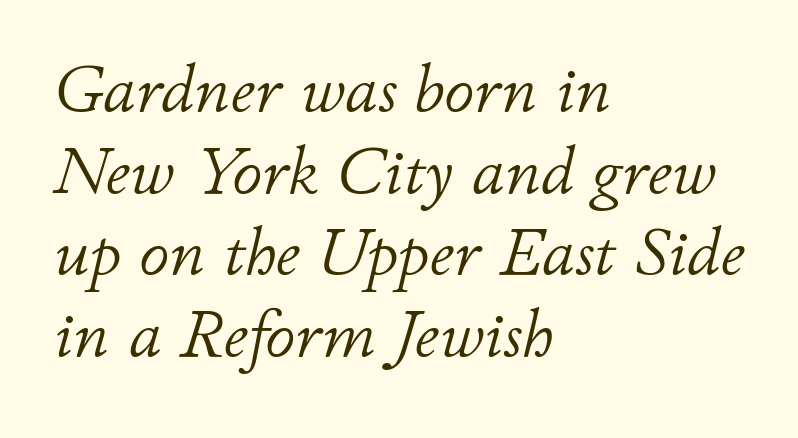
Q: Is the text bold? A: No.
Q: Is the text italic (slanted)? A: Yes, it leans right by about 11 degrees.
Q: Is the text underlined? A: No.
Q: How is the paragraph aligned? A: Left-aligned.
Q: Is the spacing between letters normal or unusually wide? A: Normal.
Q: Width (condensed, normal, or wide)? A: Normal.
Q: Stroke contrast? A: Low.
Q: x-height? A: Small.
Q: Monospaced? A: No.
